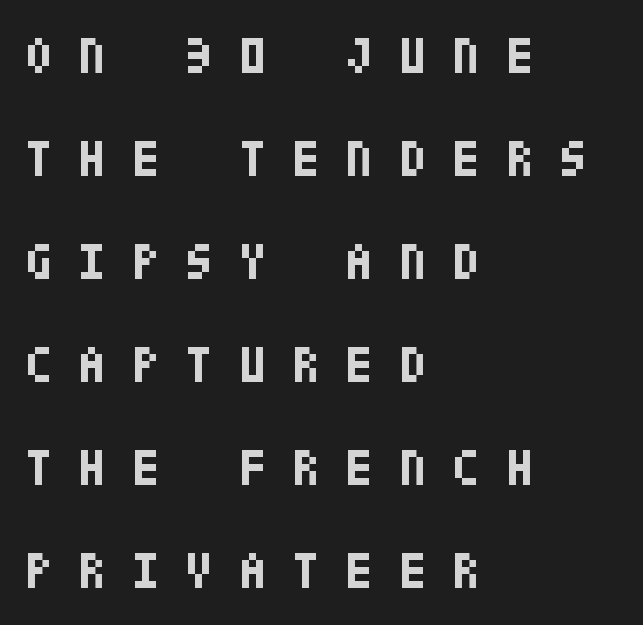
Weight: bold. Left-aligned paragraph, ragged on the right. Bare-footed words on every line. This sample uses an upright cut, with every glyph sitting square on the baseline. Letter spacing: wide. This block would shrink considerably if given ordinary leading; it's expanded now.
